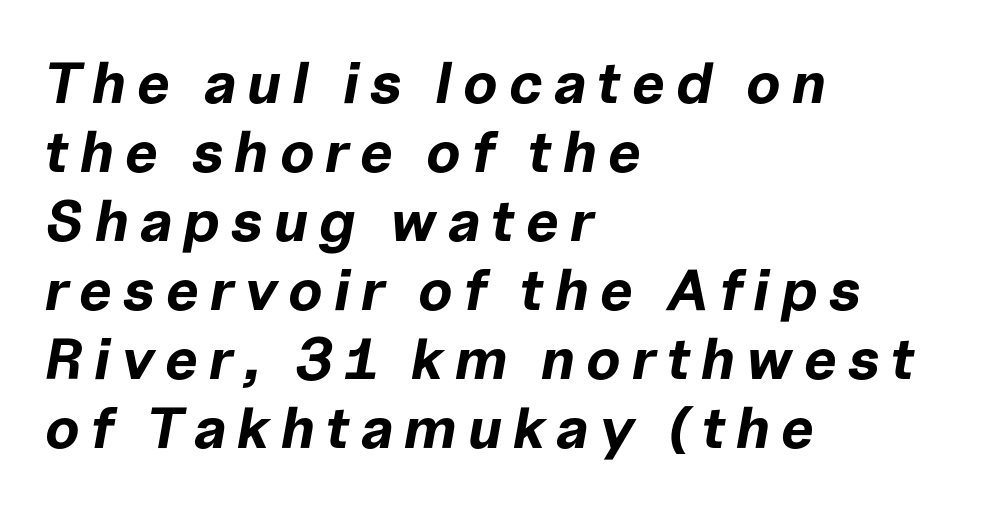
A typesetter would call this proportional, since set widths differ per character. Notice how thick the strokes are: this is what a full bold looks like. The gap between lines stays unmarked. One-word summary of the alignment: left. If you drew a line through each stem, it would be angled.
